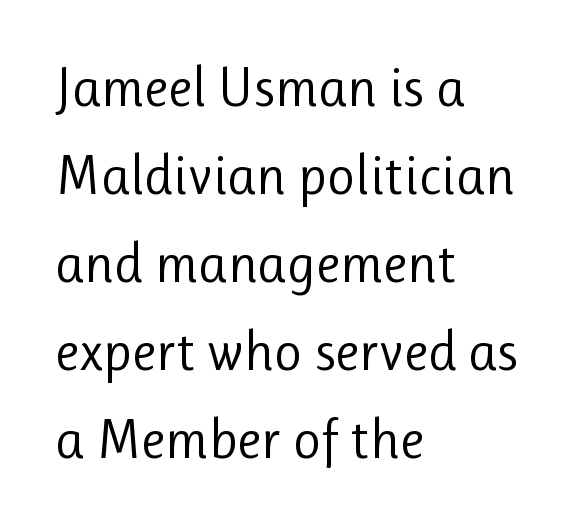
Q: Is the text bold? A: No.
Q: Is the text italic (slanted)? A: No, it is upright.
Q: Is the typeface a serif or a sans-serif typeface? A: Sans-serif.
Q: Is the text underlined? A: No.
Q: How is the paragraph aligned? A: Left-aligned.
Q: Is the spacing between letters normal or unusually wide? A: Normal.
Q: Is the spacing between lines tight, normal or loose? A: Normal.
Q: Width (condensed, normal, or wide)? A: Normal.
Q: Stroke contrast? A: Low.
Q: x-height? A: Medium.
Q: Monospaced? A: No.
